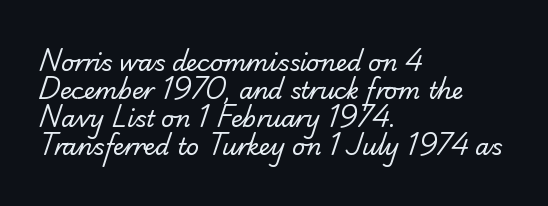
{"bold": "no", "underline": "no", "align": "left", "line_spacing_ratio": 1.22, "letter_spacing": "normal", "letter_spacing_em": 0.0, "glyph_px": 23}
